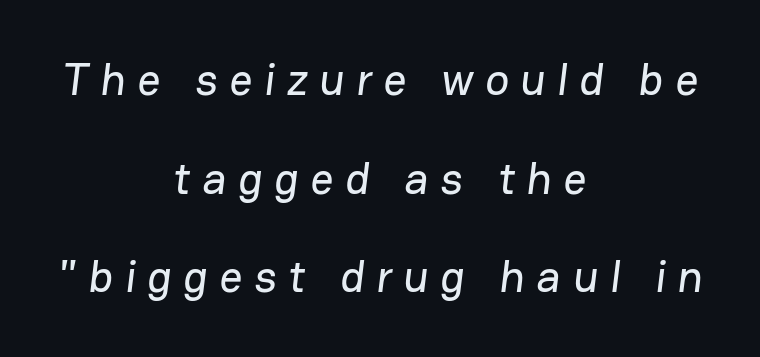
Q: Is the typeface a serif or a sans-serif typeface? A: Sans-serif.
Q: Is the text underlined? A: No.
Q: How is the paragraph aligned? A: Centered.
Q: Is the spacing between letters normal or unusually wide? A: Unusually wide.
Q: Is the spacing between lines tight, normal or loose? A: Loose.
Q: Width (condensed, normal, or wide)? A: Normal.
Q: Stroke contrast? A: Low.
Q: x-height? A: Medium.
Q: Monospaced? A: No.
